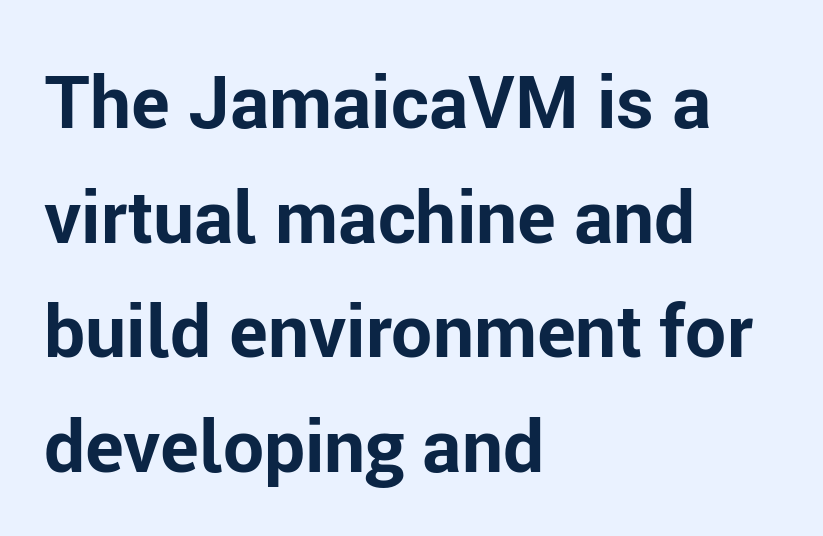
{"serif": "no", "italic": "no", "bold": "yes", "weight": "bold", "width": "normal", "stroke_contrast": "low", "x_height": "medium", "monospaced": "no", "underline": "no", "align": "left", "line_spacing": "normal", "line_spacing_ratio": 1.57, "letter_spacing": "normal", "letter_spacing_em": 0.0, "glyph_px": 73}
